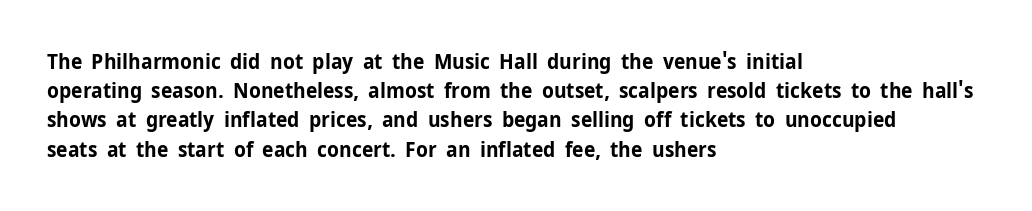
{"italic": "no", "bold": "yes", "underline": "no", "align": "left", "line_spacing": "normal", "line_spacing_ratio": 1.39, "letter_spacing": "normal", "letter_spacing_em": 0.0, "glyph_px": 21}
